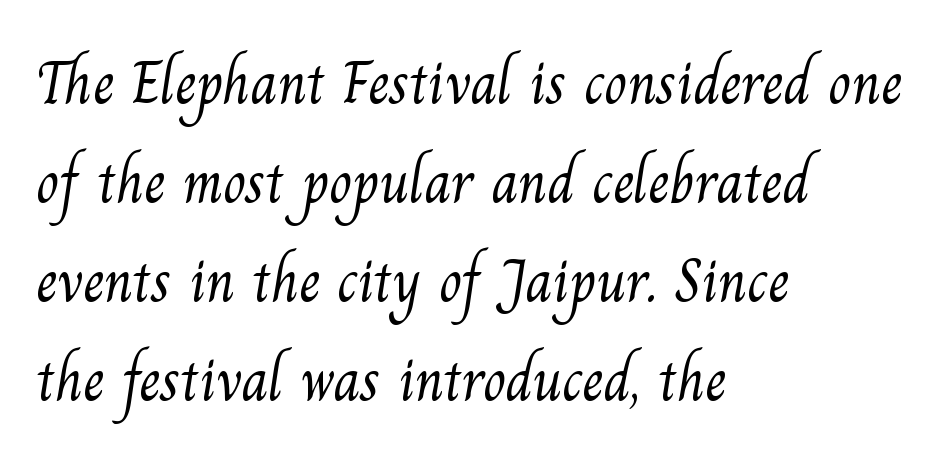
{"serif": "yes", "bold": "no", "weight": "light", "width": "normal", "stroke_contrast": "medium", "x_height": "small", "monospaced": "no", "underline": "no", "align": "left", "line_spacing": "normal", "line_spacing_ratio": 1.65, "letter_spacing": "normal", "letter_spacing_em": 0.0, "glyph_px": 60}
